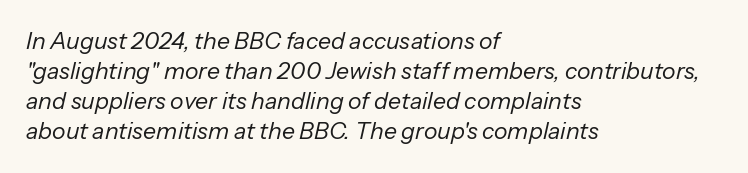
Q: Is the text bold? A: No.
Q: Is the text italic (slanted)? A: Yes, it leans right by about 13 degrees.
Q: Is the text underlined? A: No.
Q: How is the paragraph aligned? A: Left-aligned.
Q: Is the spacing between letters normal or unusually wide? A: Normal.
Q: Is the spacing between lines tight, normal or loose? A: Normal.
